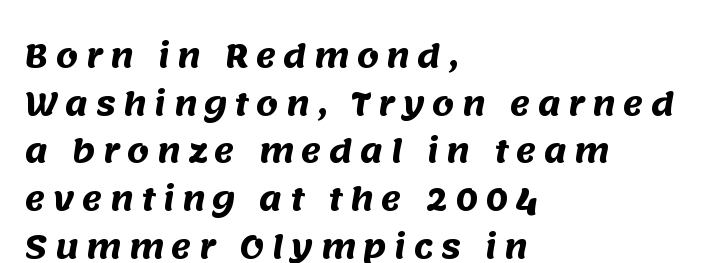
Q: Is the text bold? A: Yes.
Q: Is the typeface a serif or a sans-serif typeface? A: Sans-serif.
Q: Is the text underlined? A: No.
Q: How is the paragraph aligned? A: Left-aligned.
Q: Is the spacing between letters normal or unusually wide? A: Unusually wide.
Q: Is the spacing between lines tight, normal or loose? A: Normal.
Q: Width (condensed, normal, or wide)? A: Normal.
Q: Stroke contrast? A: Medium.
Q: x-height? A: Large.
Q: Monospaced? A: No.
